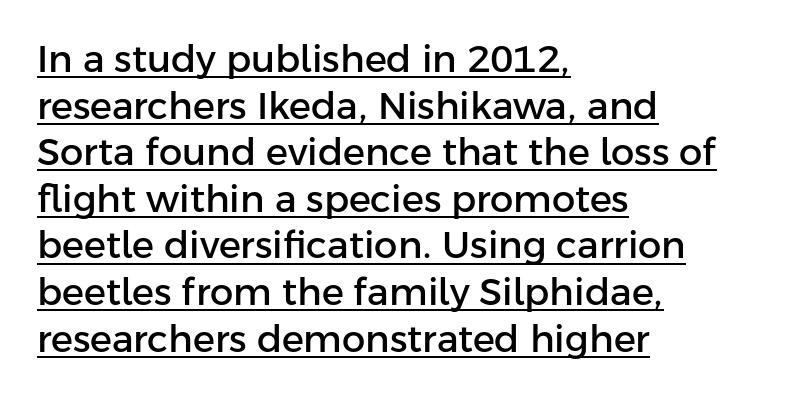
Q: Is the text italic (slanted)? A: No, it is upright.
Q: Is the typeface a serif or a sans-serif typeface? A: Sans-serif.
Q: Is the text underlined? A: Yes.
Q: How is the paragraph aligned? A: Left-aligned.
Q: Is the spacing between letters normal or unusually wide? A: Normal.
Q: Is the spacing between lines tight, normal or loose? A: Normal.
Q: Width (condensed, normal, or wide)? A: Normal.
Q: Stroke contrast? A: Low.
Q: x-height? A: Medium.
Q: Monospaced? A: No.
